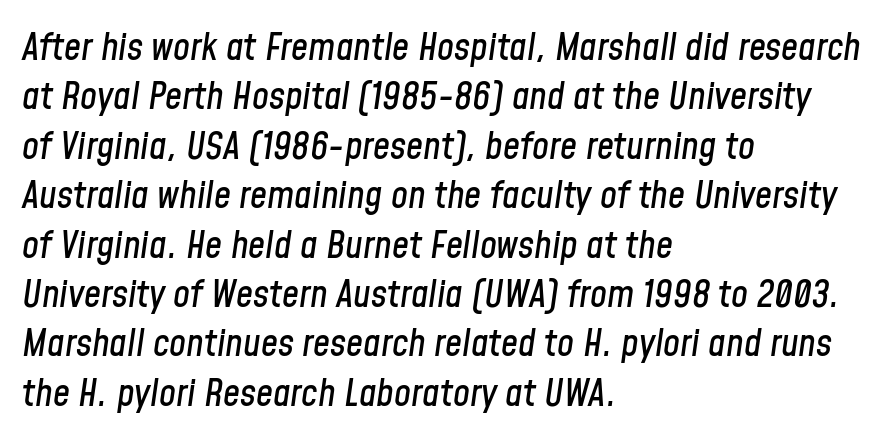
Q: Is the text italic (slanted)? A: Yes, it leans right by about 8 degrees.
Q: Is the text underlined? A: No.
Q: How is the paragraph aligned? A: Left-aligned.
Q: Is the spacing between letters normal or unusually wide? A: Normal.
Q: Is the spacing between lines tight, normal or loose? A: Normal.
Q: Width (condensed, normal, or wide)? A: Condensed.
Q: Stroke contrast? A: Low.
Q: x-height? A: Medium.
Q: Monospaced? A: No.
